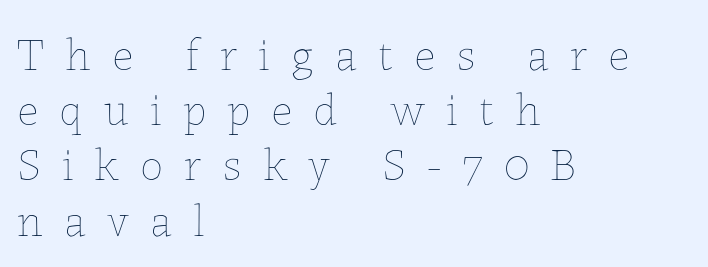
Weight class: somewhere from thin through regular. Here the designer chose a conventional face with non-uniform glyph widths. Is there any slant? The stems are plumb. The horizontal fit of the characters is loose and conspicuously gappy. Glance below the letters and you will spot only blank space.
